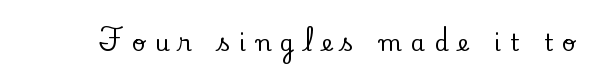
The image shows 23 px text type, upright; set unusually wide letter spacing (+0.4 em), not underlined.
